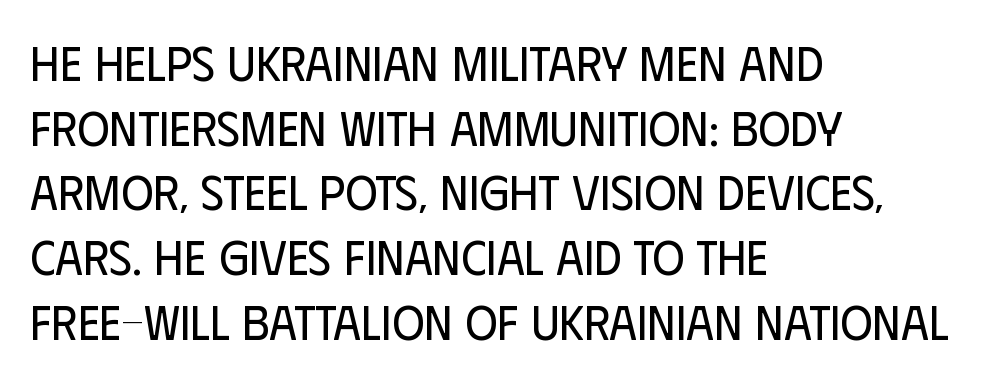
Q: Is the text bold? A: No.
Q: Is the text italic (slanted)? A: No, it is upright.
Q: Is the typeface a serif or a sans-serif typeface? A: Sans-serif.
Q: Is the text underlined? A: No.
Q: How is the paragraph aligned? A: Left-aligned.
Q: Is the spacing between letters normal or unusually wide? A: Normal.
Q: Is the spacing between lines tight, normal or loose? A: Normal.
Q: Width (condensed, normal, or wide)? A: Condensed.
Q: Stroke contrast? A: Low.
Q: x-height? A: Large.
Q: Monospaced? A: No.
